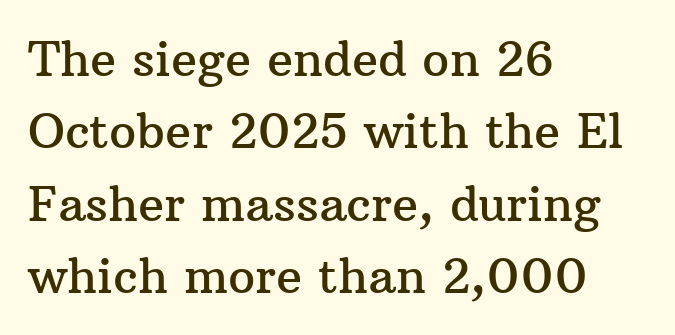
The foot of each line stays bare and open. Does the copy run flush right? No — it runs flush left. Students, observe: this is what conventionally led text looks like. A typesetter would call this proportional, since set widths differ per character.
